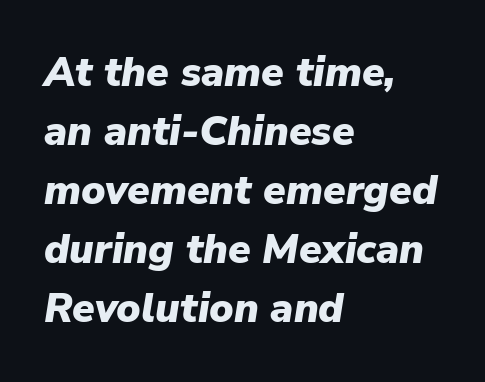
Q: Is the text bold? A: Yes.
Q: Is the text italic (slanted)? A: Yes, it leans right by about 9 degrees.
Q: Is the text underlined? A: No.
Q: How is the paragraph aligned? A: Left-aligned.
Q: Is the spacing between letters normal or unusually wide? A: Normal.
Q: Is the spacing between lines tight, normal or loose? A: Normal.
Q: Width (condensed, normal, or wide)? A: Normal.
Q: Stroke contrast? A: Low.
Q: x-height? A: Medium.
Q: Monospaced? A: No.
